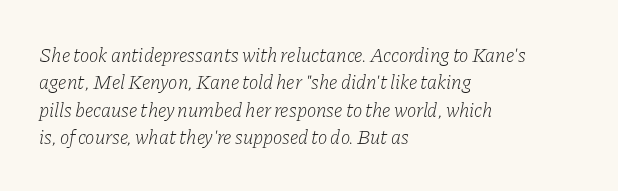
In terms of posture, this sample is oblique. The cut favours lightness, reaching ordinary text weight at its darkest. Whoever set this chose a conventional vertical rhythm. A student would call this left alignment; a typographer would say flush left, rag right. How are the letters spaced? Ordinarily, with no added tracking.
